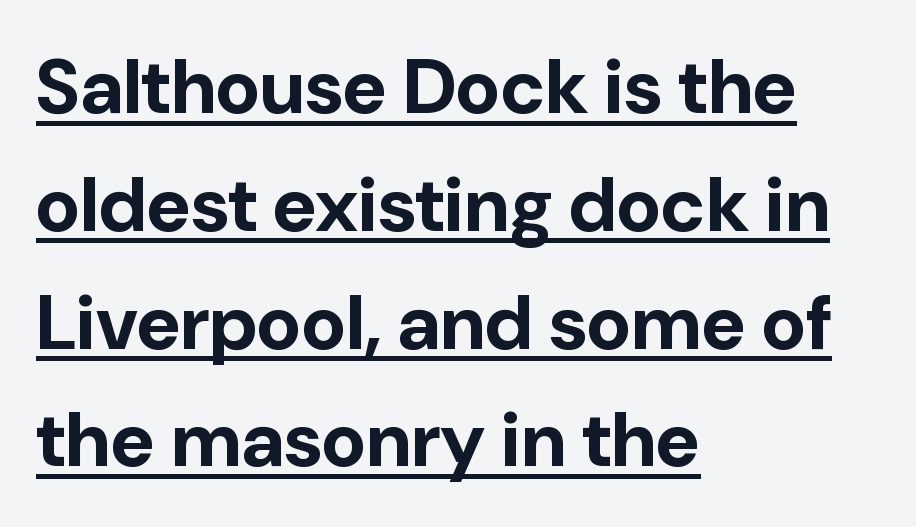
A typographer would call this underscored text. The block of text has a typical density, with ordinary space between rows. Nothing unusual about the tracking: characters are spaced as the font intends. Is this a fixed-width face? No — the glyphs have proportional, varying widths. Every character sits straight up, as roman type does. The rendering anchors every line to the left-hand side.
